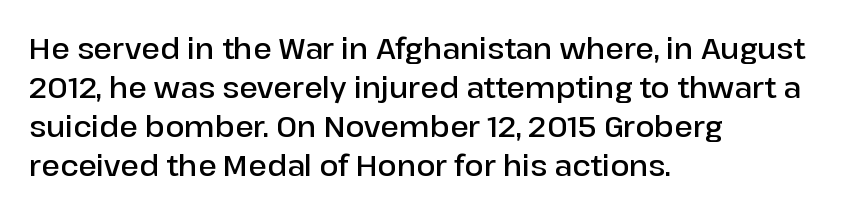
Does extra space separate the letters? No, they use regular spacing. Varying glyph widths throughout — classic text-font behaviour. The rendering anchors every line to the left-hand side. Heft: intermediate — a semibold. Glance below the letters and you will spot only blank space.
